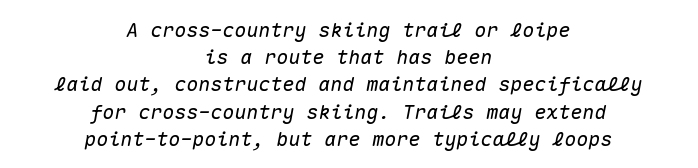
{"italic": "yes", "lean": "right", "slant_degrees": 10, "underline": "no", "align": "center", "line_spacing": "normal", "line_spacing_ratio": 1.36, "letter_spacing": "normal", "letter_spacing_em": 0.0, "glyph_px": 20}
